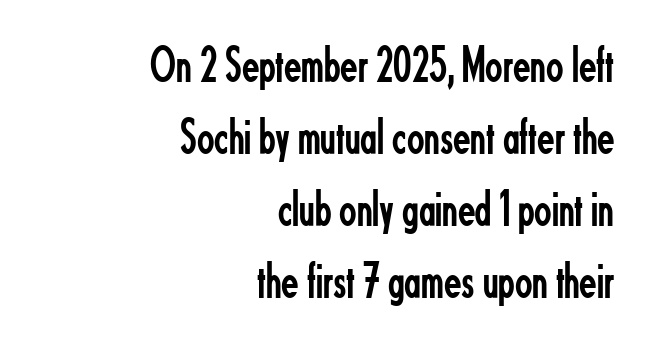
The image shows 51 px regular-weight, condensed sans-serif type, upright; set right-aligned, normal line spacing (1.41x), normal letter spacing, not underlined; low stroke contrast and a small x-height.
